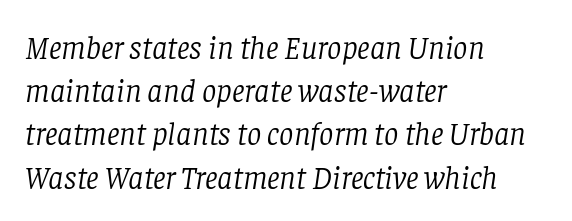
Q: Is the text bold? A: No.
Q: Is the text italic (slanted)? A: Yes, it leans right by about 8 degrees.
Q: Is the typeface a serif or a sans-serif typeface? A: Serif.
Q: Is the text underlined? A: No.
Q: How is the paragraph aligned? A: Left-aligned.
Q: Is the spacing between letters normal or unusually wide? A: Normal.
Q: Is the spacing between lines tight, normal or loose? A: Normal.
Q: Width (condensed, normal, or wide)? A: Normal.
Q: Stroke contrast? A: Low.
Q: x-height? A: Large.
Q: Monospaced? A: No.
